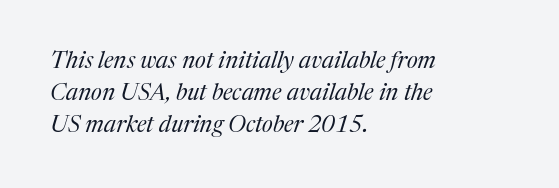
{"italic": "yes", "lean": "right", "slant_degrees": 17, "bold": "no", "underline": "no", "align": "left", "line_spacing": "normal", "line_spacing_ratio": 1.39, "letter_spacing": "normal", "letter_spacing_em": 0.0, "glyph_px": 23}
